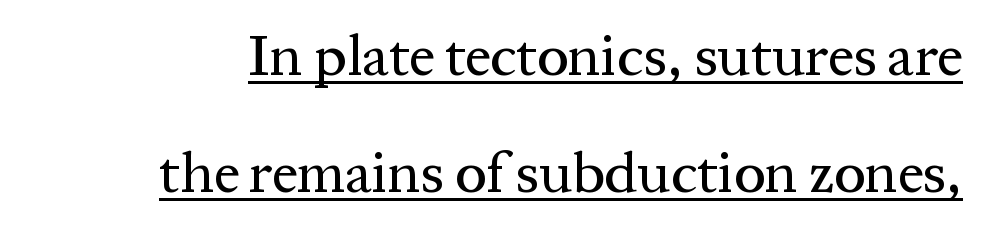
The image shows 57 px serif type, upright; set loose line spacing (2.06x), normal letter spacing, underlined; medium stroke contrast and a medium x-height.
